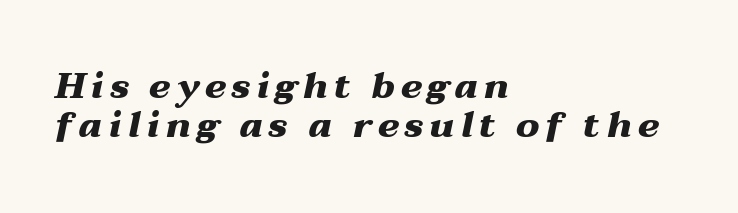
The image shows 36 px heavy, wide type, italic (leaning right); set left-aligned, tight line spacing (1.09x), not underlined; medium stroke contrast and a medium x-height.
